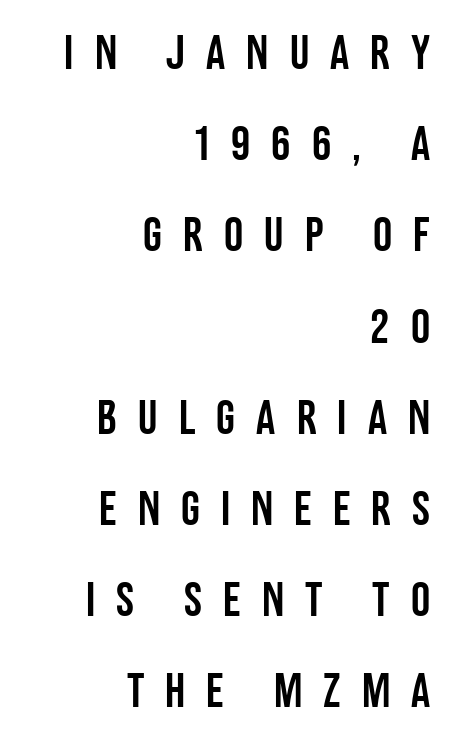
{"serif": "no", "italic": "no", "width": "condensed", "stroke_contrast": "low", "x_height": "large", "monospaced": "no", "underline": "no", "align": "right", "line_spacing": "loose", "line_spacing_ratio": 1.9, "letter_spacing": "wide", "letter_spacing_em": 0.44, "glyph_px": 48}
